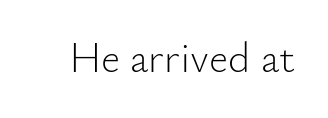
The image shows 42 px light sans-serif type, upright; set normal letter spacing, not underlined; low stroke contrast and a small x-height.
